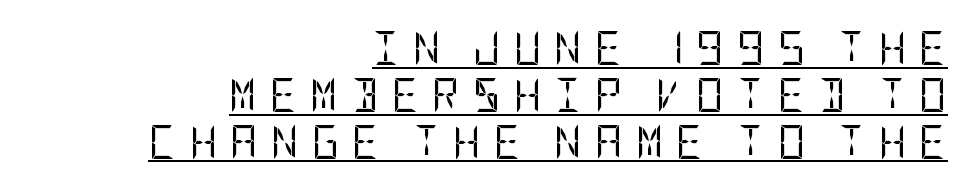
The image shows 34 px regular-weight, condensed sans-serif type, upright; set right-aligned, normal line spacing (1.38x), unusually wide letter spacing (+0.38 em), underlined; low stroke contrast and a large x-height.
